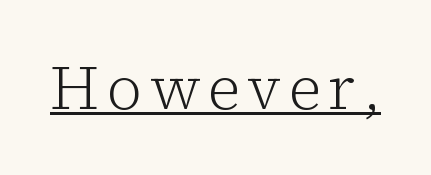
{"serif": "yes", "italic": "no", "bold": "no", "weight": "light", "width": "normal", "stroke_contrast": "low", "x_height": "medium", "monospaced": "no", "underline": "yes", "glyph_px": 61}
